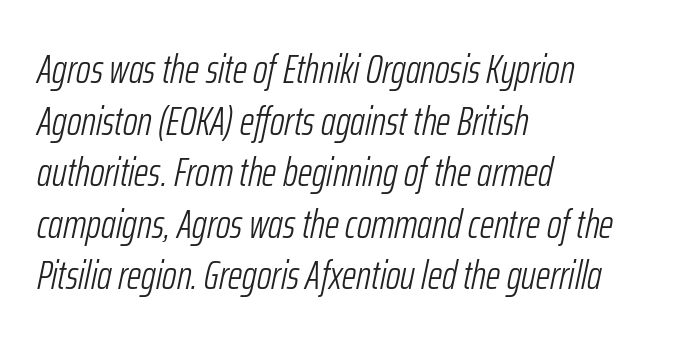
The image shows 40 px light, condensed type, italic (leaning right); set left-aligned, normal line spacing (1.29x), normal letter spacing, not underlined; low stroke contrast and a medium x-height.
